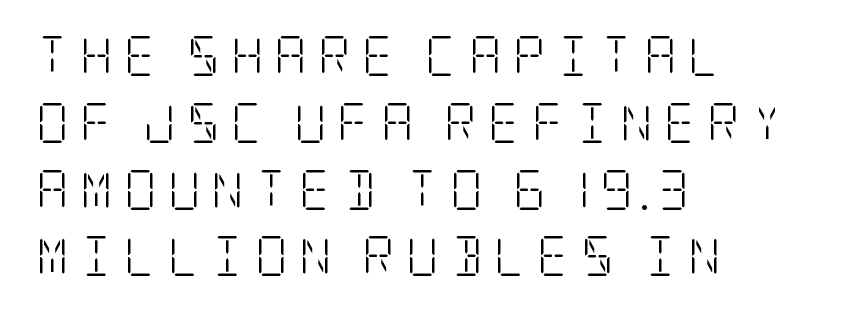
The image shows 40 px light, condensed serif type, upright; set left-aligned, normal line spacing (1.67x), unusually wide letter spacing (+0.28 em), not underlined; low stroke contrast and a large x-height.
